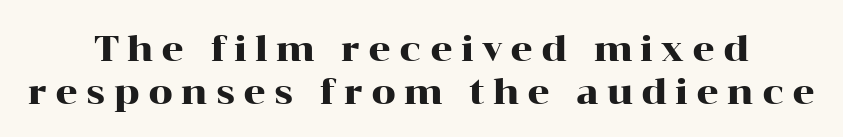
Q: Is the text italic (slanted)? A: No, it is upright.
Q: Is the typeface a serif or a sans-serif typeface? A: Serif.
Q: Is the text underlined? A: No.
Q: How is the paragraph aligned? A: Centered.
Q: Is the spacing between letters normal or unusually wide? A: Unusually wide.
Q: Width (condensed, normal, or wide)? A: Wide.
Q: Stroke contrast? A: High.
Q: x-height? A: Medium.
Q: Monospaced? A: No.
